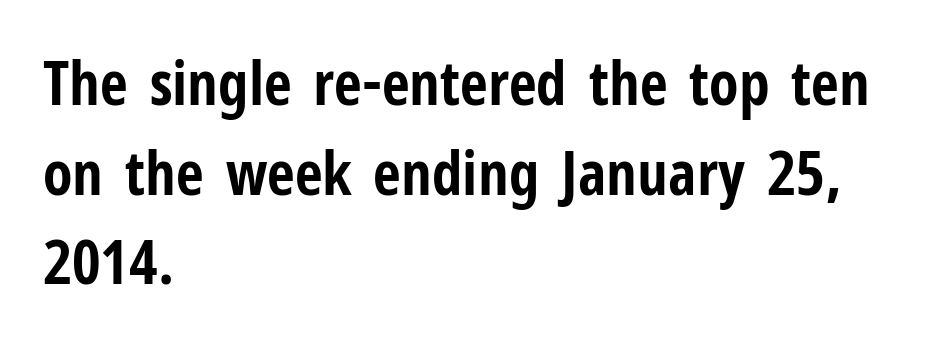
Is this a fixed-width face? No — the glyphs have proportional, varying widths. Regarding serifs, this sample does without them. The letterforms sit shoulder to shoulder at normal distance. Casual observation: everything's shoved over to the left. This block has exactly the height ordinary leading produces.
